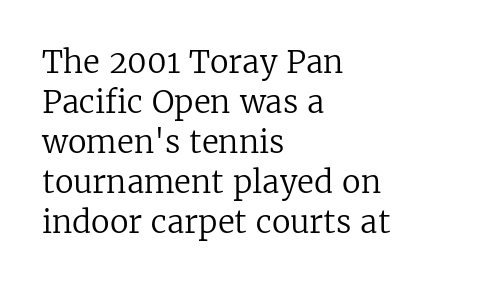
The image shows 31 px regular-weight serif type, upright; set left-aligned, normal line spacing (1.29x), normal letter spacing, not underlined; low stroke contrast and a medium x-height.
